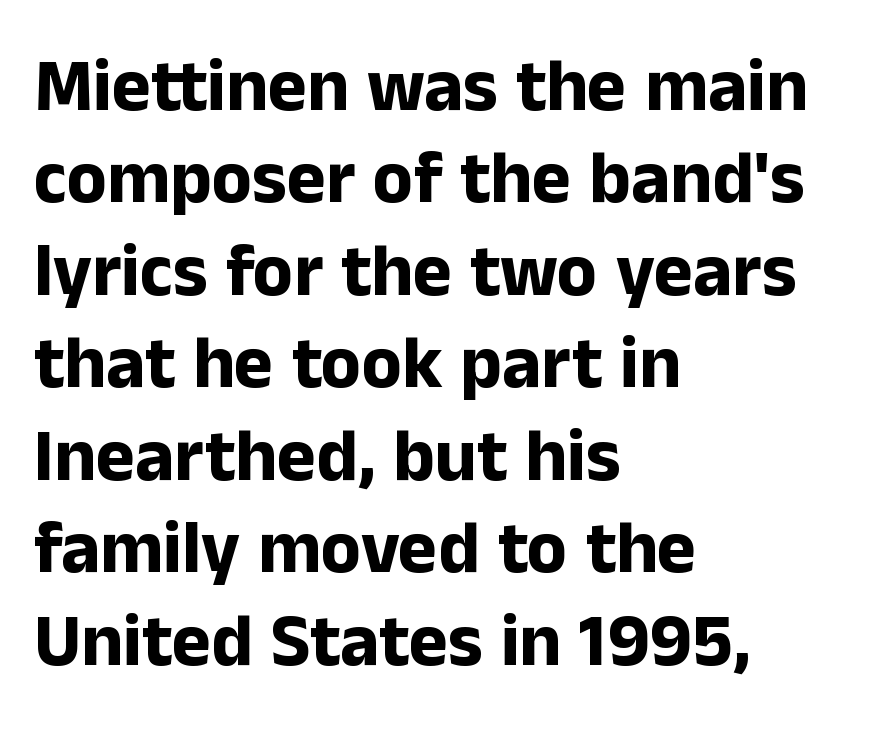
{"serif": "no", "italic": "no", "bold": "yes", "weight": "bold", "width": "normal", "stroke_contrast": "low", "x_height": "medium", "monospaced": "no", "underline": "no", "align": "left", "line_spacing": "normal", "line_spacing_ratio": 1.25, "letter_spacing": "normal", "letter_spacing_em": 0.0, "glyph_px": 74}
